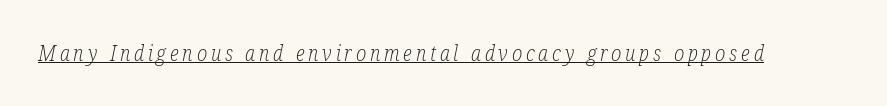
Check the space under the baseline: a stroke is drawn there. In terms of posture, this sample is oblique. Caption: face not bold, strokes unweighted.
